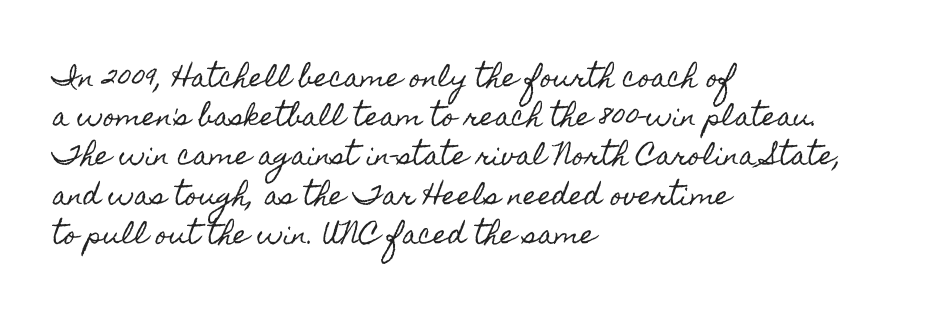
The image shows 25 px text type; set left-aligned, normal line spacing (1.57x), normal letter spacing, not underlined.
